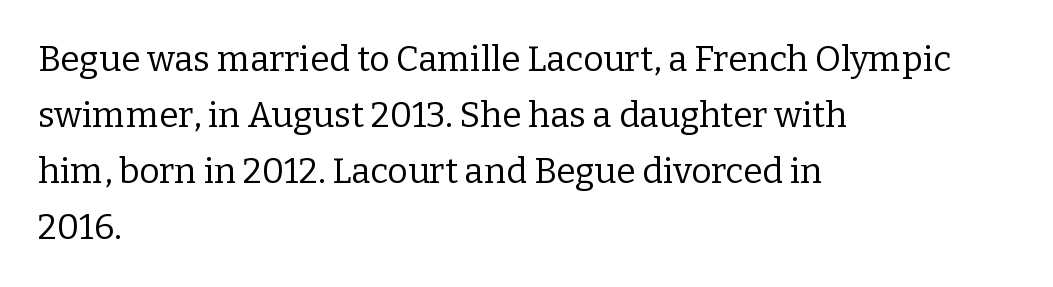
{"serif": "yes", "italic": "no", "bold": "no", "weight": "regular", "width": "normal", "stroke_contrast": "low", "x_height": "medium", "monospaced": "no", "underline": "no", "align": "left", "line_spacing": "normal", "line_spacing_ratio": 1.6, "letter_spacing": "normal", "letter_spacing_em": 0.0, "glyph_px": 35}
